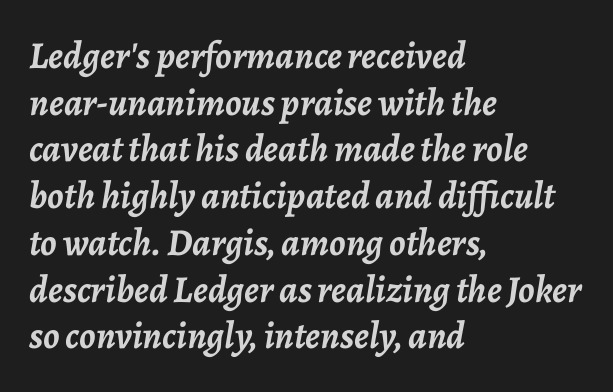
{"italic": "yes", "lean": "right", "slant_degrees": 7, "bold": "yes", "weight": "semibold", "width": "normal", "stroke_contrast": "low", "x_height": "medium", "monospaced": "no", "underline": "no", "align": "left", "line_spacing_ratio": 1.23, "letter_spacing": "normal", "letter_spacing_em": 0.0, "glyph_px": 38}
